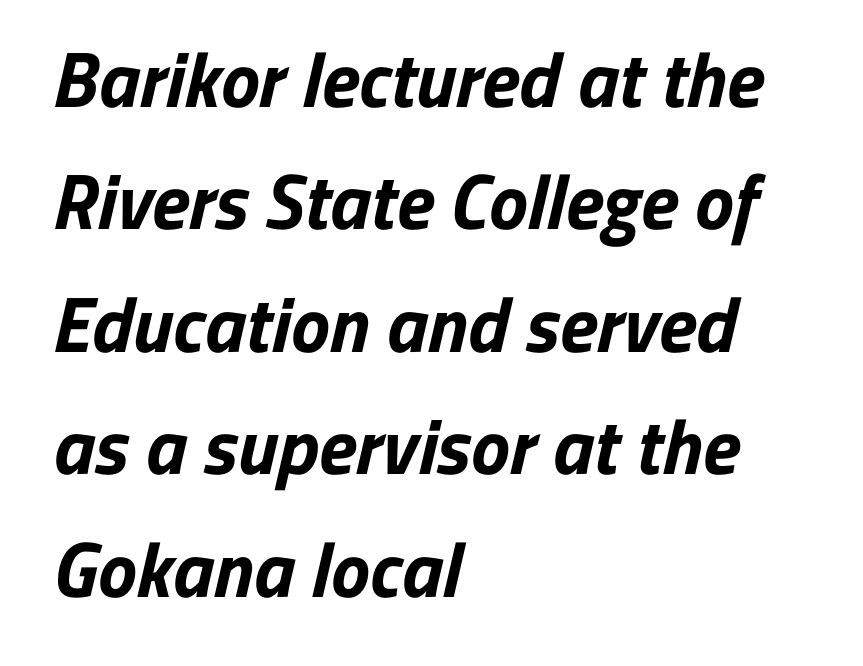
The image shows 78 px bold sans-serif type; set left-aligned, normal line spacing (1.57x), normal letter spacing, not underlined; low stroke contrast and a medium x-height.
